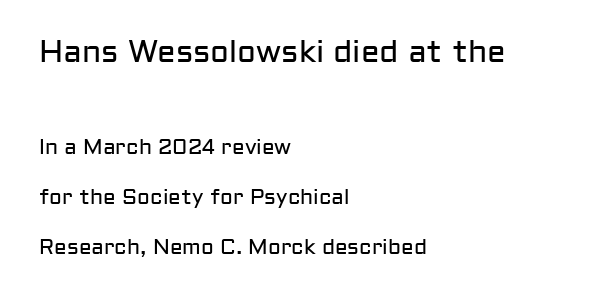
The image shows 31 px regular-weight sans-serif type, upright; set left-aligned, loose line spacing (2.38x), normal letter spacing, not underlined; the first (top) block is 1.48x larger; low stroke contrast and a medium x-height.
